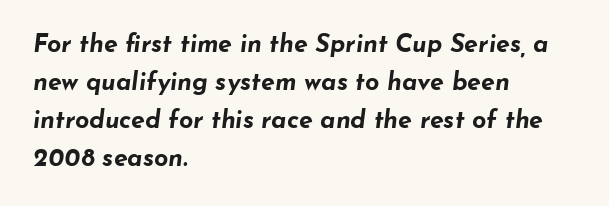
Q: Is the text bold? A: Yes.
Q: Is the text italic (slanted)? A: Yes, it leans right by about 7 degrees.
Q: Is the text underlined? A: No.
Q: How is the paragraph aligned? A: Left-aligned.
Q: Is the spacing between letters normal or unusually wide? A: Normal.
Q: Is the spacing between lines tight, normal or loose? A: Normal.
